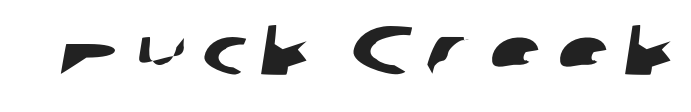
{"serif": "no", "width": "wide", "stroke_contrast": "low", "x_height": "medium", "monospaced": "no", "underline": "no", "letter_spacing": "wide", "letter_spacing_em": 0.21, "glyph_px": 69}
